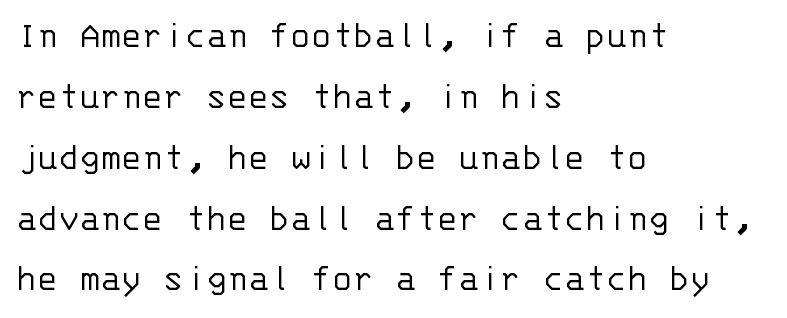
{"serif": "no", "italic": "no", "bold": "no", "weight": "light", "width": "normal", "stroke_contrast": "low", "x_height": "large", "monospaced": "yes", "underline": "no", "align": "left", "line_spacing": "normal", "line_spacing_ratio": 1.56, "letter_spacing": "normal", "letter_spacing_em": 0.0, "glyph_px": 39}
